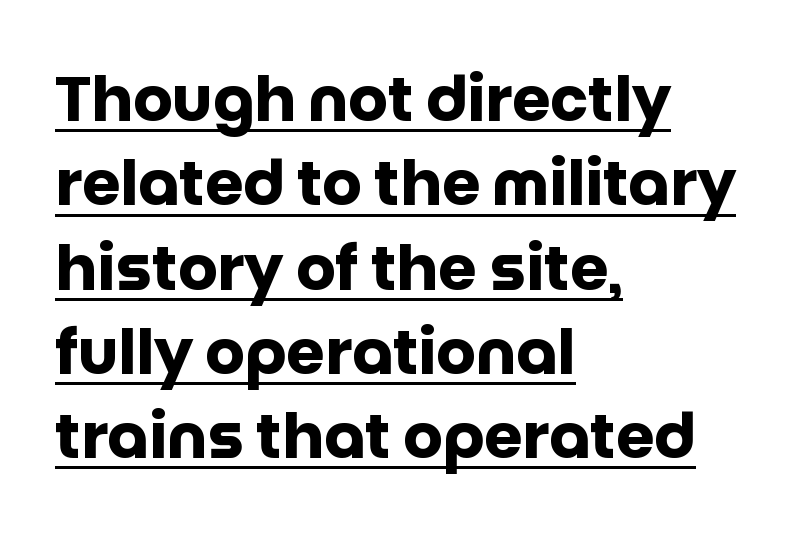
Q: Is the text bold? A: Yes.
Q: Is the text italic (slanted)? A: No, it is upright.
Q: Is the typeface a serif or a sans-serif typeface? A: Sans-serif.
Q: Is the text underlined? A: Yes.
Q: How is the paragraph aligned? A: Left-aligned.
Q: Is the spacing between letters normal or unusually wide? A: Normal.
Q: Is the spacing between lines tight, normal or loose? A: Normal.
Q: Width (condensed, normal, or wide)? A: Normal.
Q: Stroke contrast? A: Low.
Q: x-height? A: Large.
Q: Monospaced? A: No.
